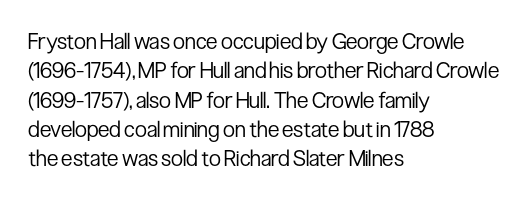
{"italic": "no", "bold": "no", "underline": "no", "align": "left", "line_spacing": "normal", "line_spacing_ratio": 1.33, "letter_spacing": "normal", "letter_spacing_em": 0.0, "glyph_px": 22}
